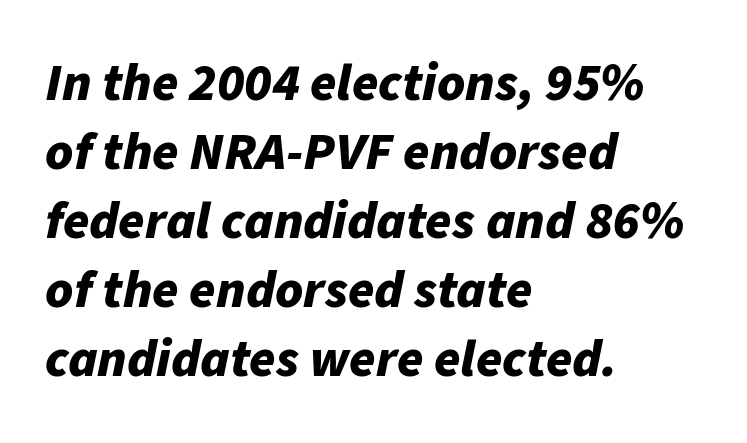
The image shows 53 px bold type, italic (leaning right); set left-aligned, normal line spacing (1.3x), normal letter spacing, not underlined; low stroke contrast and a medium x-height.
